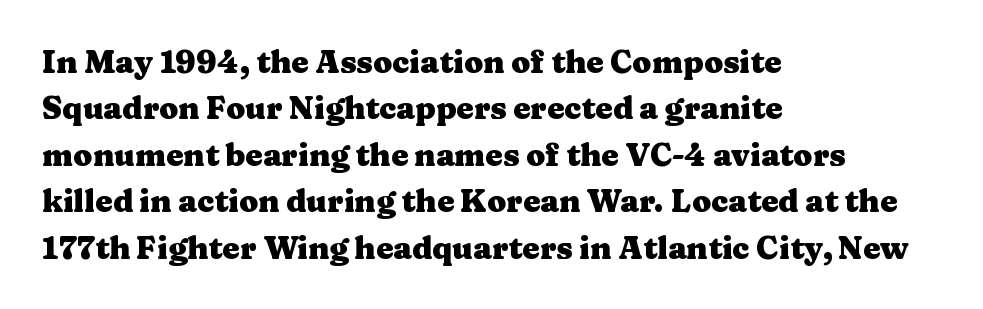
You can tell from the footed stems that serif type was used. Nope, not italic — everything's standing straight. Students, observe: this is what conventionally led text looks like. The rendering anchors every line to the left-hand side.
